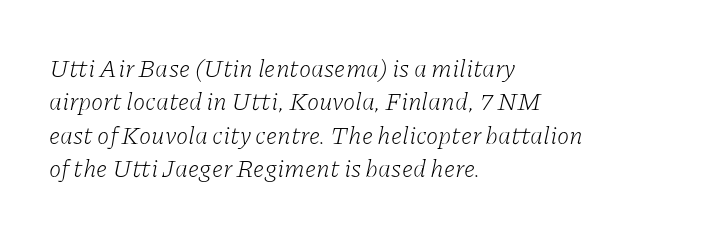
{"italic": "yes", "lean": "right", "slant_degrees": 11, "bold": "no", "underline": "no", "align": "left", "line_spacing": "normal", "line_spacing_ratio": 1.34, "letter_spacing": "normal", "letter_spacing_em": 0.0, "glyph_px": 25}
